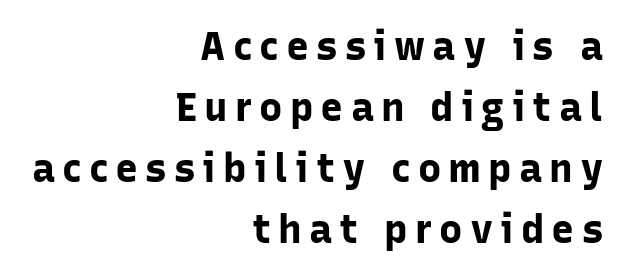
Q: Is the text bold? A: Yes.
Q: Is the text italic (slanted)? A: No, it is upright.
Q: Is the typeface a serif or a sans-serif typeface? A: Sans-serif.
Q: Is the text underlined? A: No.
Q: How is the paragraph aligned? A: Right-aligned.
Q: Is the spacing between lines tight, normal or loose? A: Normal.
Q: Width (condensed, normal, or wide)? A: Normal.
Q: Stroke contrast? A: Low.
Q: x-height? A: Medium.
Q: Monospaced? A: No.
